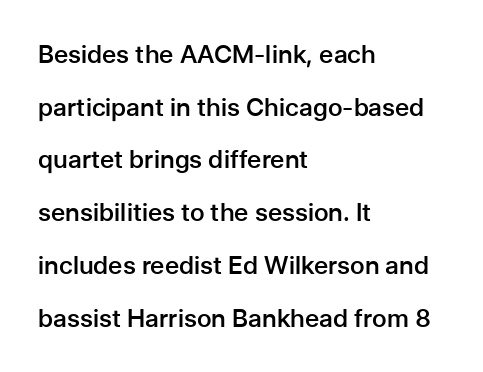
The image shows 25 px text type, upright; set left-aligned, loose line spacing (2.11x), normal letter spacing, not underlined.
